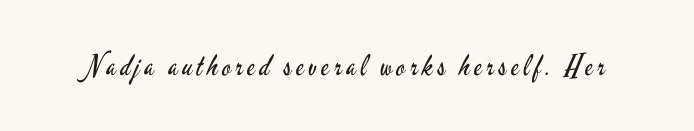
{"serif": "no", "bold": "no", "weight": "regular", "width": "condensed", "stroke_contrast": "low", "x_height": "small", "monospaced": "no", "underline": "no", "glyph_px": 29}
